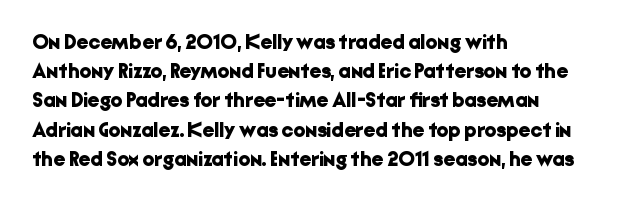
When letters stand straight like this, we call the style roman or upright. Line starts are locked; line ends wander. Quick note: underline off. Words appear dense and cohesive because spacing is normal. A normal amount of white space separates one row of letters from the next.
